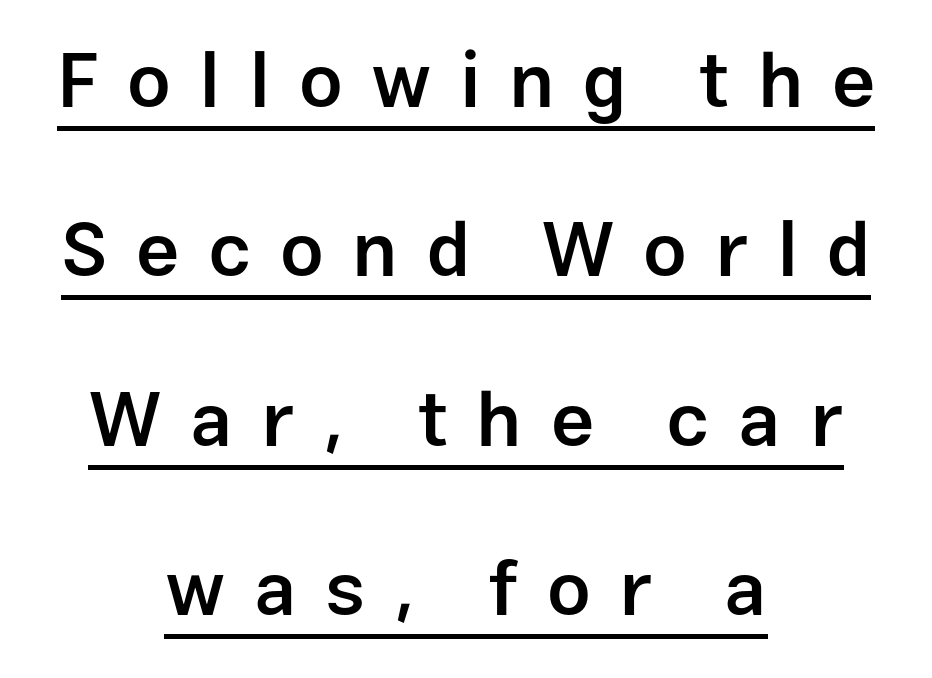
Q: Is the text bold? A: Semi-bold.
Q: Is the text italic (slanted)? A: No, it is upright.
Q: Is the typeface a serif or a sans-serif typeface? A: Sans-serif.
Q: Is the text underlined? A: Yes.
Q: How is the paragraph aligned? A: Centered.
Q: Is the spacing between letters normal or unusually wide? A: Unusually wide.
Q: Is the spacing between lines tight, normal or loose? A: Loose.
Q: Width (condensed, normal, or wide)? A: Normal.
Q: Stroke contrast? A: Low.
Q: x-height? A: Medium.
Q: Monospaced? A: No.
